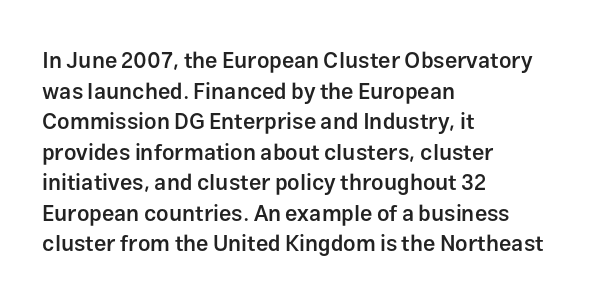
{"italic": "no", "bold": "semi", "underline": "no", "align": "left", "line_spacing": "normal", "line_spacing_ratio": 1.39, "letter_spacing": "normal", "letter_spacing_em": 0.0, "glyph_px": 22}
